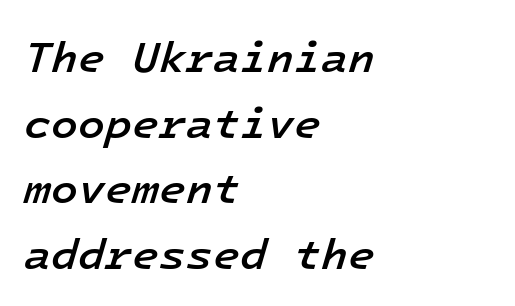
The image shows 44 px semibold type, italic (leaning right), monospaced; set left-aligned, normal line spacing (1.49x), normal letter spacing, not underlined; low stroke contrast and a medium x-height.
